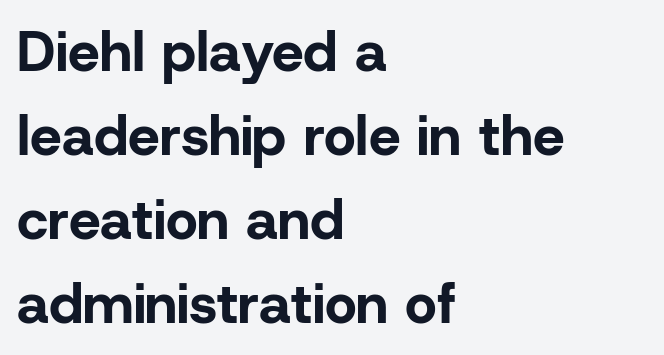
The image shows 56 px bold sans-serif type, upright; set left-aligned, normal line spacing (1.5x), normal letter spacing, not underlined; low stroke contrast and a medium x-height.
